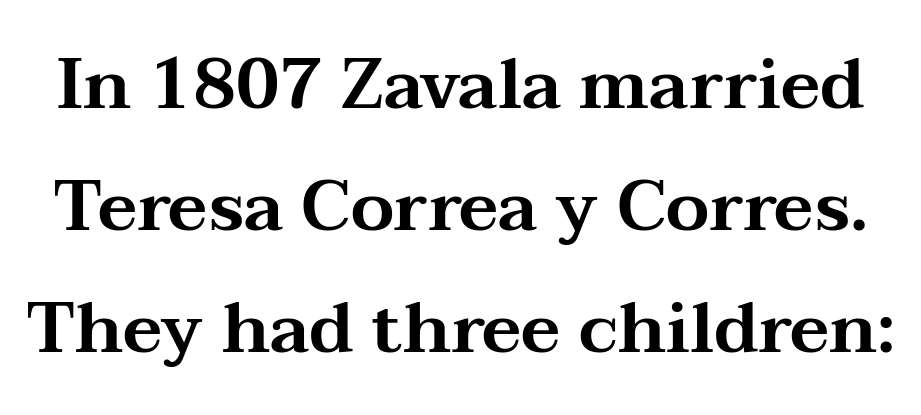
{"serif": "yes", "italic": "no", "width": "wide", "stroke_contrast": "medium", "x_height": "medium", "monospaced": "no", "underline": "no", "line_spacing_ratio": 1.74, "letter_spacing": "normal", "letter_spacing_em": 0.0, "glyph_px": 70}
